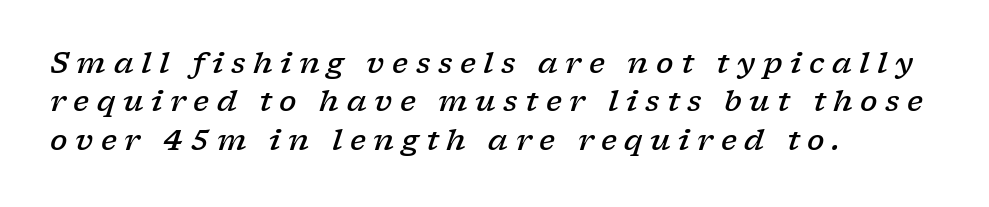
The image shows 29 px semibold, wide serif type, italic (leaning right); set left-aligned, normal line spacing (1.32x), unusually wide letter spacing (+0.26 em), not underlined; low stroke contrast and a medium x-height.
